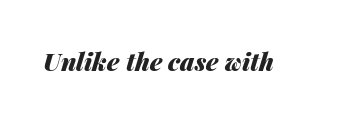
{"italic": "yes", "lean": "right", "slant_degrees": 14, "bold": "yes", "underline": "no", "letter_spacing": "normal", "letter_spacing_em": 0.0, "glyph_px": 25}
